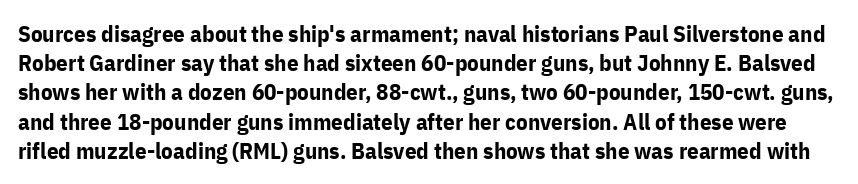
Q: Is the text bold? A: Yes.
Q: Is the text italic (slanted)? A: No, it is upright.
Q: Is the text underlined? A: No.
Q: Is the spacing between letters normal or unusually wide? A: Normal.
Q: Is the spacing between lines tight, normal or loose? A: Normal.
